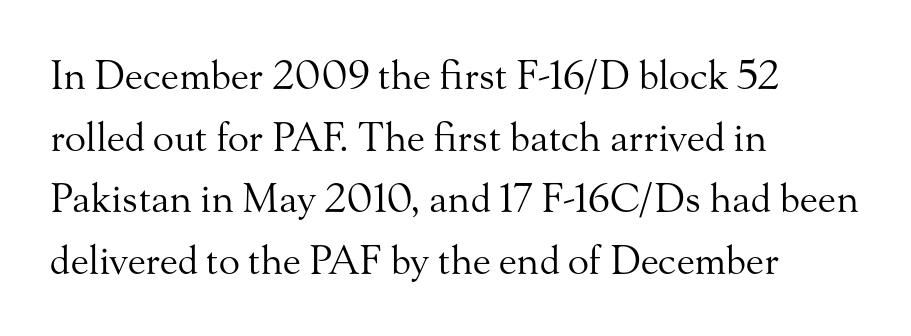
Q: Is the text bold? A: No.
Q: Is the text italic (slanted)? A: No, it is upright.
Q: Is the typeface a serif or a sans-serif typeface? A: Serif.
Q: Is the text underlined? A: No.
Q: How is the paragraph aligned? A: Left-aligned.
Q: Is the spacing between letters normal or unusually wide? A: Normal.
Q: Is the spacing between lines tight, normal or loose? A: Normal.
Q: Width (condensed, normal, or wide)? A: Normal.
Q: Stroke contrast? A: Medium.
Q: x-height? A: Small.
Q: Monospaced? A: No.
